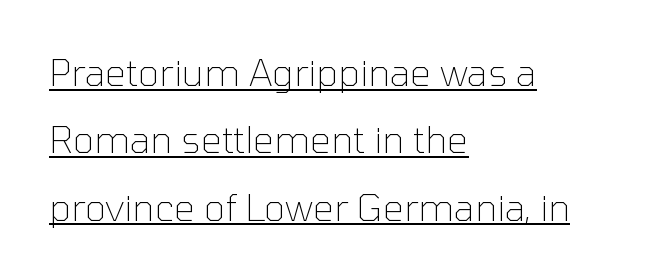
The image shows 37 px thin sans-serif type, upright; set left-aligned, line spacing 1.82x, normal letter spacing, underlined; low stroke contrast and a medium x-height.
